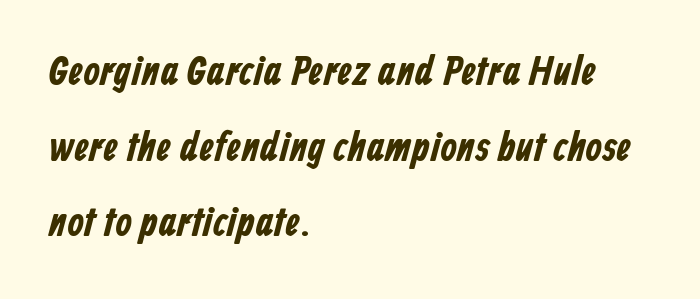
Q: Is the typeface a serif or a sans-serif typeface? A: Sans-serif.
Q: Is the text underlined? A: No.
Q: How is the paragraph aligned? A: Left-aligned.
Q: Is the spacing between letters normal or unusually wide? A: Normal.
Q: Width (condensed, normal, or wide)? A: Condensed.
Q: Stroke contrast? A: Low.
Q: x-height? A: Medium.
Q: Monospaced? A: No.
